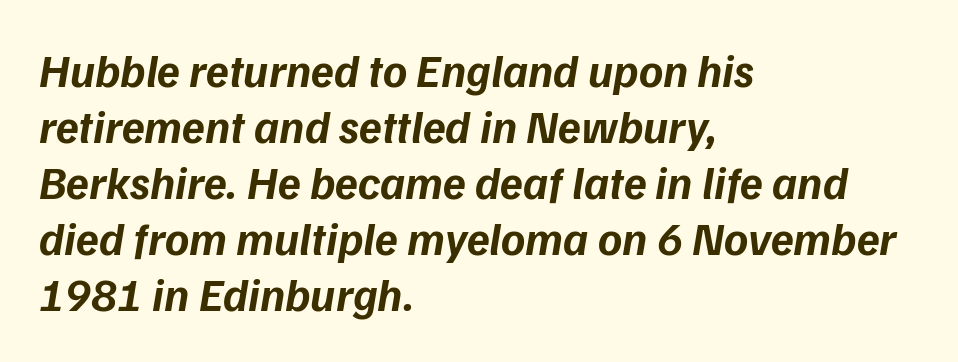
{"italic": "yes", "lean": "right", "slant_degrees": 9, "bold": "yes", "weight": "bold", "width": "normal", "stroke_contrast": "low", "x_height": "medium", "monospaced": "no", "underline": "no", "align": "left", "line_spacing_ratio": 1.22, "letter_spacing": "normal", "letter_spacing_em": 0.0, "glyph_px": 46}
